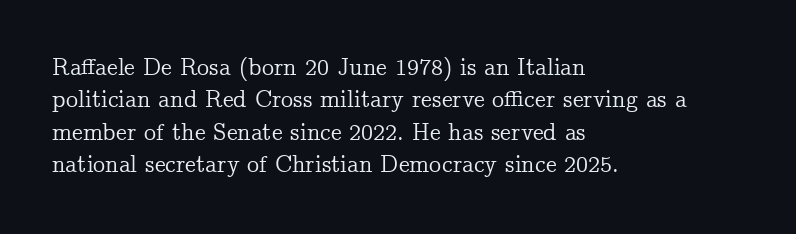
{"italic": "no", "underline": "no", "align": "left", "line_spacing": "normal", "line_spacing_ratio": 1.35, "letter_spacing": "normal", "letter_spacing_em": 0.0, "glyph_px": 24}
